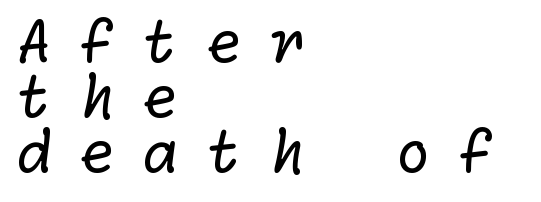
Q: Is the text bold? A: No.
Q: Is the typeface a serif or a sans-serif typeface? A: Sans-serif.
Q: Is the text underlined? A: No.
Q: How is the paragraph aligned? A: Left-aligned.
Q: Is the spacing between letters normal or unusually wide? A: Unusually wide.
Q: Is the spacing between lines tight, normal or loose? A: Tight.
Q: Width (condensed, normal, or wide)? A: Normal.
Q: Stroke contrast? A: Low.
Q: x-height? A: Medium.
